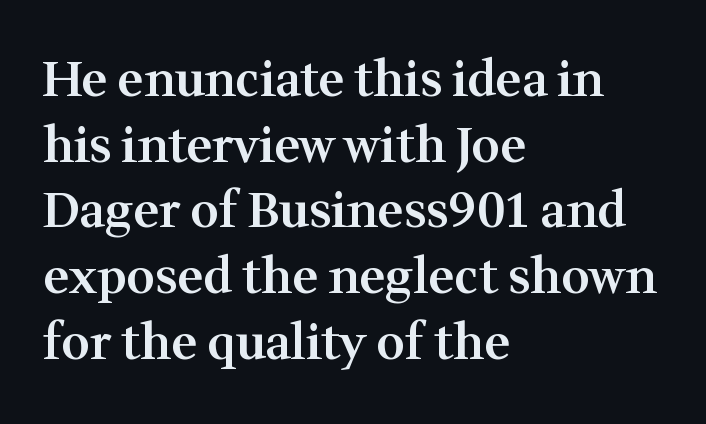
The image shows 49 px semibold serif type, upright; set left-aligned, normal line spacing (1.34x), normal letter spacing, not underlined; medium stroke contrast and a medium x-height.
